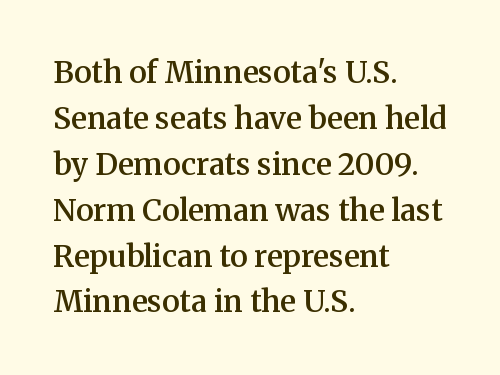
Q: Is the text bold? A: Semi-bold.
Q: Is the text italic (slanted)? A: No, it is upright.
Q: Is the typeface a serif or a sans-serif typeface? A: Serif.
Q: Is the text underlined? A: No.
Q: How is the paragraph aligned? A: Left-aligned.
Q: Is the spacing between letters normal or unusually wide? A: Normal.
Q: Is the spacing between lines tight, normal or loose? A: Normal.
Q: Width (condensed, normal, or wide)? A: Normal.
Q: Stroke contrast? A: Medium.
Q: x-height? A: Medium.
Q: Monospaced? A: No.
